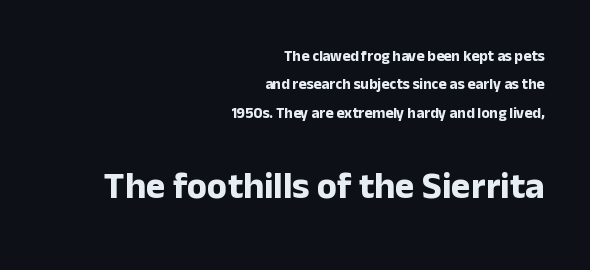
Grotesque or geometric, the face here clearly has no serifs. The designer gave the closing block more size than the opening block. Does the weight exceed regular? Yes, all the way to bold. These lines stack with their right ends in a neat column. Spacing verdict: proportional, widths tailored to each character. The horizontal fit of the characters is conventional and even.
